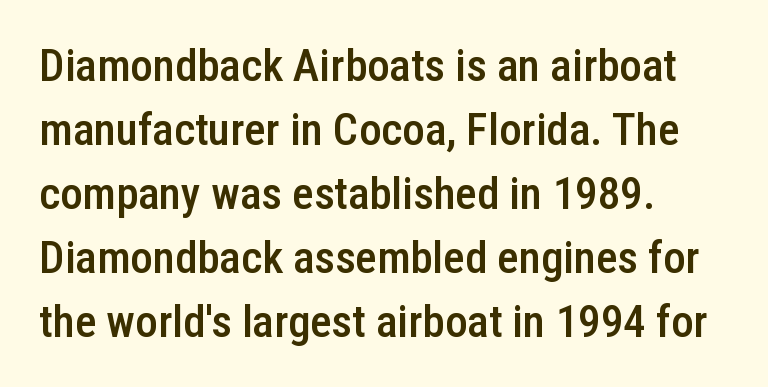
The sample has been set in demibold, a notch under bold. Which margin do the lines hug? The left one — the right edge is uneven. Glance below the letters and you will spot only blank space. Regarding leading, the lines here are spaced in the standard way.
